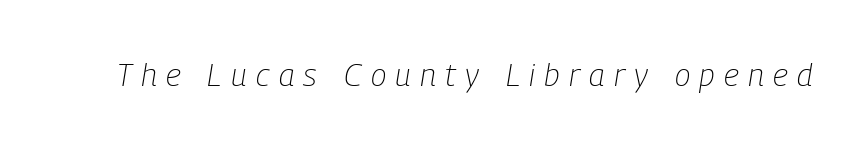
Only glyphs here, with clear space below each row. Would a proofreader flag this as italicized? Yes. Weight class: somewhere from thin through regular. Display-style spreading of the glyphs; the letterfit is very open.
